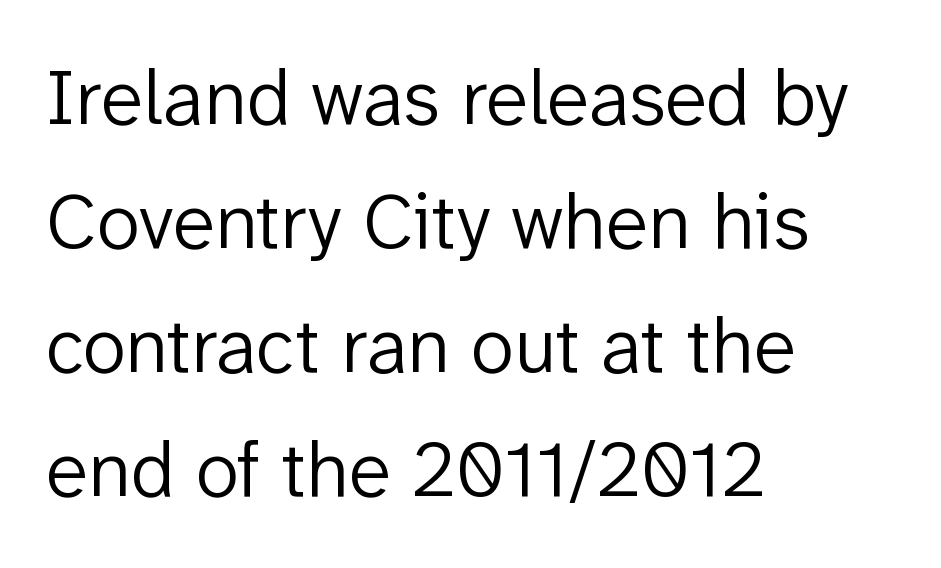
{"serif": "no", "italic": "no", "bold": "no", "weight": "light", "width": "normal", "stroke_contrast": "low", "x_height": "medium", "monospaced": "no", "underline": "no", "align": "left", "line_spacing": "normal", "line_spacing_ratio": 1.57, "letter_spacing": "normal", "letter_spacing_em": 0.0, "glyph_px": 79}
